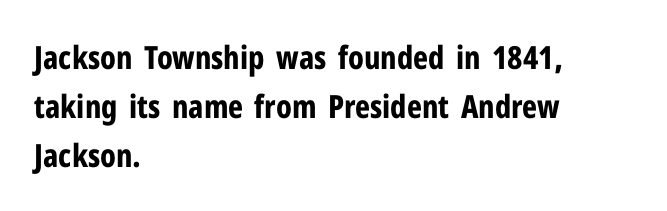
Q: Is the text bold? A: Yes.
Q: Is the text italic (slanted)? A: No, it is upright.
Q: Is the typeface a serif or a sans-serif typeface? A: Sans-serif.
Q: Is the text underlined? A: No.
Q: How is the paragraph aligned? A: Left-aligned.
Q: Is the spacing between letters normal or unusually wide? A: Normal.
Q: Is the spacing between lines tight, normal or loose? A: Normal.
Q: Width (condensed, normal, or wide)? A: Condensed.
Q: Stroke contrast? A: Low.
Q: x-height? A: Medium.
Q: Monospaced? A: No.
